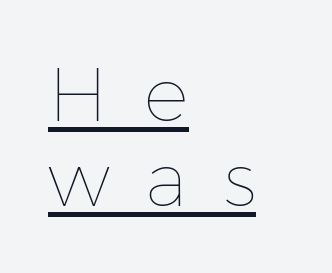
The rendering uses natural spacing where letterforms have individual widths. Heaviness? Minimal to ordinary, like unemphasized prose. Unlike italic type, these characters show no tilt at all. Very little white space separates one row of letters from the next. A baseline rule has been typeset under these characters.
